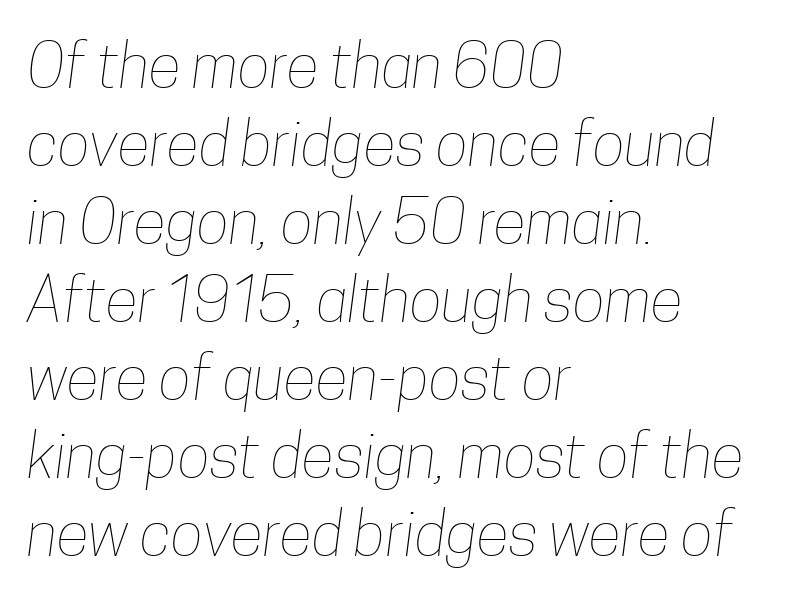
Q: Is the text bold? A: No.
Q: Is the text underlined? A: No.
Q: How is the paragraph aligned? A: Left-aligned.
Q: Is the spacing between letters normal or unusually wide? A: Normal.
Q: Is the spacing between lines tight, normal or loose? A: Normal.
Q: Width (condensed, normal, or wide)? A: Condensed.
Q: Stroke contrast? A: Low.
Q: x-height? A: Medium.
Q: Monospaced? A: No.
